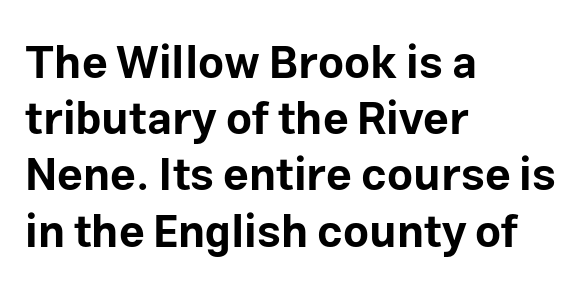
Q: Is the text bold? A: Yes.
Q: Is the text italic (slanted)? A: No, it is upright.
Q: Is the typeface a serif or a sans-serif typeface? A: Sans-serif.
Q: Is the text underlined? A: No.
Q: How is the paragraph aligned? A: Left-aligned.
Q: Is the spacing between letters normal or unusually wide? A: Normal.
Q: Is the spacing between lines tight, normal or loose? A: Normal.
Q: Width (condensed, normal, or wide)? A: Normal.
Q: Stroke contrast? A: Low.
Q: x-height? A: Medium.
Q: Monospaced? A: No.
